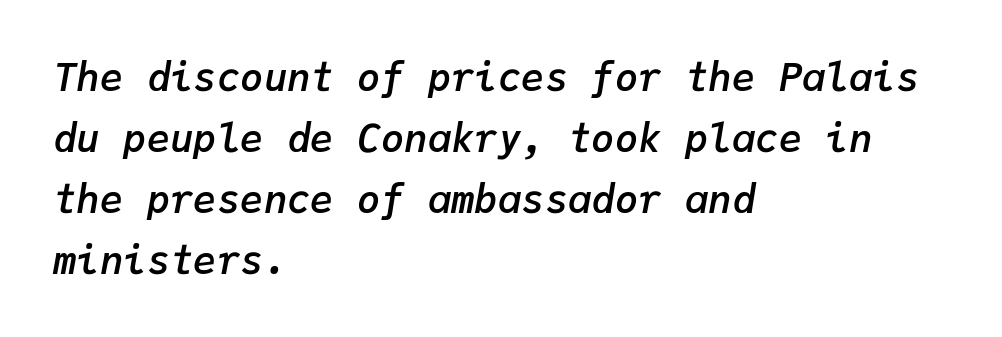
The image shows 39 px semibold type, italic (leaning right), monospaced; set left-aligned, normal line spacing (1.56x), normal letter spacing, not underlined; low stroke contrast and a medium x-height.
